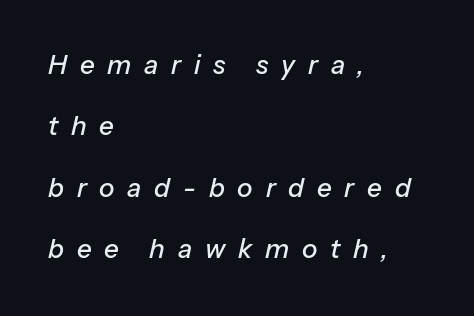
Words float on clear page, feet unadorned. The lines in this sample share a left origin and differ only in where they stop. Whoever set this chose breathing room over compactness in the vertical rhythm. Letter spacing: wide. The font's italic variant was chosen for this text.
